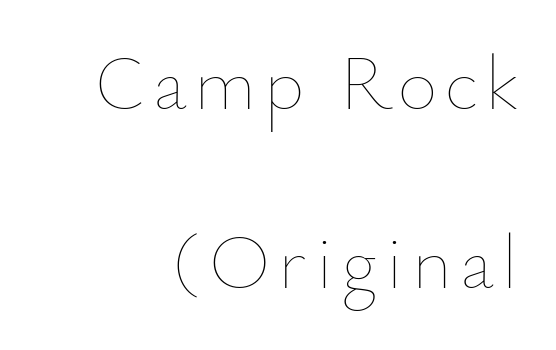
{"italic": "no", "bold": "no", "weight": "thin", "width": "normal", "stroke_contrast": "low", "x_height": "small", "monospaced": "no", "underline": "no", "align": "right", "line_spacing": "loose", "line_spacing_ratio": 2.33, "glyph_px": 77}
